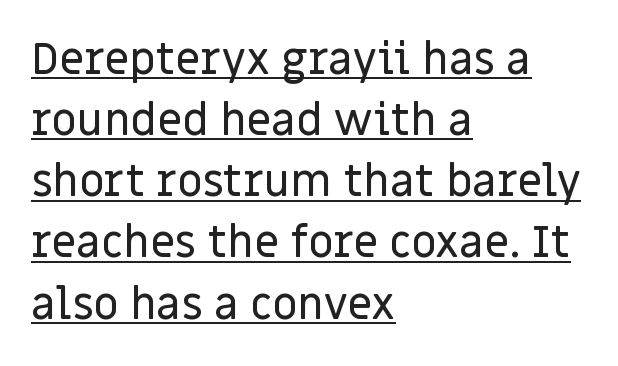
If you measured baseline to baseline, you'd find a middling distance. The letters stand straight up with perfectly vertical stems. Students, note that the glyphs here touch the page at normal intervals. A sans-serif font was chosen for this passage. Varying glyph widths throughout — classic text-font behaviour.
